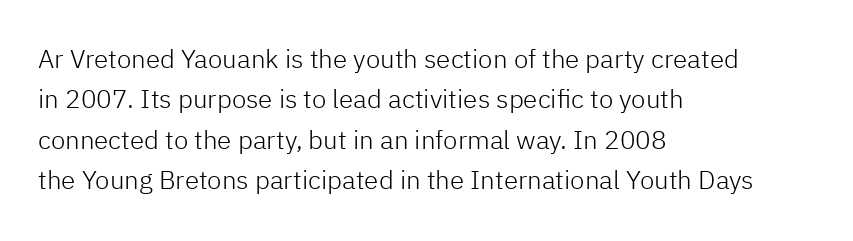
Q: Is the text bold? A: No.
Q: Is the text italic (slanted)? A: No, it is upright.
Q: Is the text underlined? A: No.
Q: How is the paragraph aligned? A: Left-aligned.
Q: Is the spacing between letters normal or unusually wide? A: Normal.
Q: Is the spacing between lines tight, normal or loose? A: Normal.
